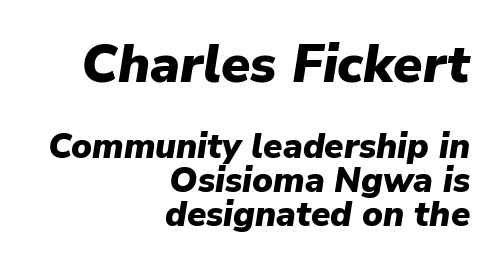
{"italic": "yes", "lean": "right", "slant_degrees": 9, "bold": "yes", "weight": "heavy", "width": "normal", "stroke_contrast": "low", "x_height": "medium", "monospaced": "no", "underline": "no", "align": "right", "line_spacing": "tight", "line_spacing_ratio": 0.97, "letter_spacing": "normal", "letter_spacing_em": 0.0, "larger_block": "first", "size_ratio": 1.51, "glyph_px": 53}
